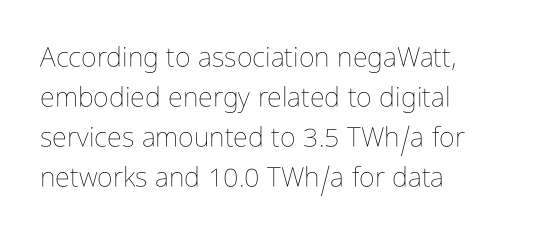
Italic: no, the glyphs are upright roman. Observe the ordinary spacing: letters are neighbours, not strangers. Line spacing here is normal. The zone under the glyphs is completely vacant. These lines stack with their left ends in a neat column.
